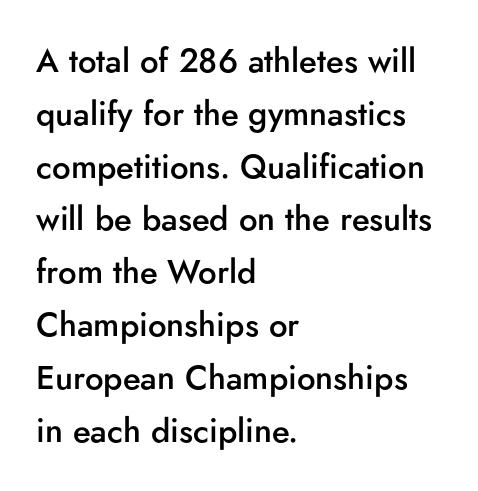
{"serif": "no", "italic": "no", "bold": "semi", "weight": "semibold", "width": "normal", "stroke_contrast": "low", "x_height": "small", "monospaced": "no", "underline": "no", "align": "left", "line_spacing": "normal", "line_spacing_ratio": 1.6, "letter_spacing": "normal", "letter_spacing_em": 0.0, "glyph_px": 33}
